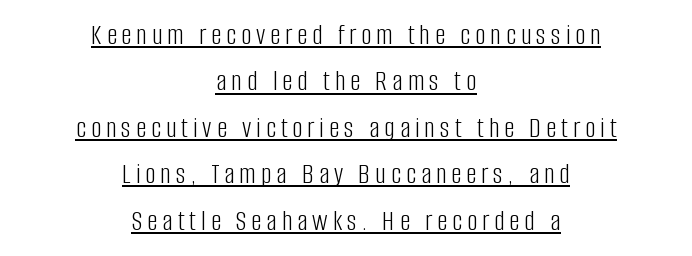
Grotesque or geometric, the face here clearly has no serifs. Looks like regular typesetting: each glyph gets only the width it needs. Successive baselines arrive at the customary interval. The strokes carry an ordinary text weight at most.
